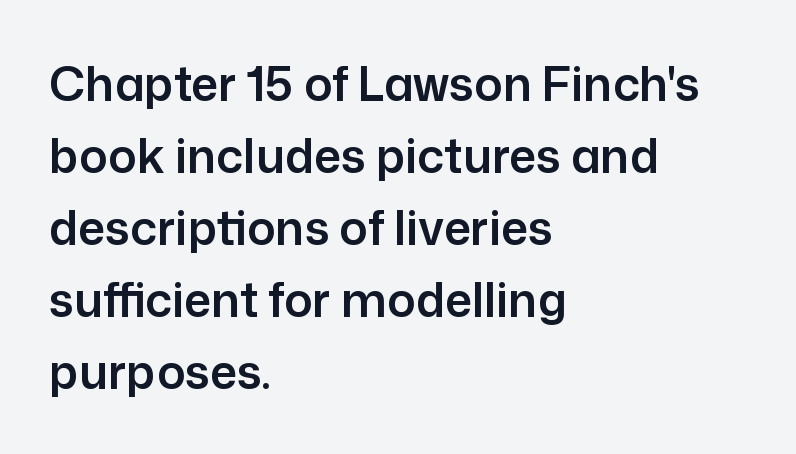
The image shows 47 px sans-serif type, upright; set left-aligned, normal line spacing (1.53x), normal letter spacing, not underlined; low stroke contrast and a medium x-height.
